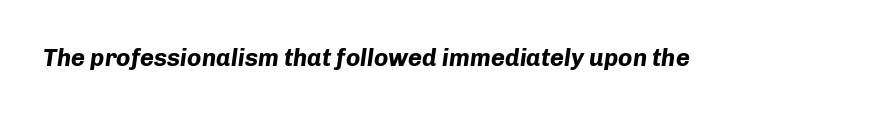
These lines keep a tight, regular rhythm from letter to letter. A bare baseline throughout the passage. Style check: oblique. Strong, thick strokes mark this as bold type.
